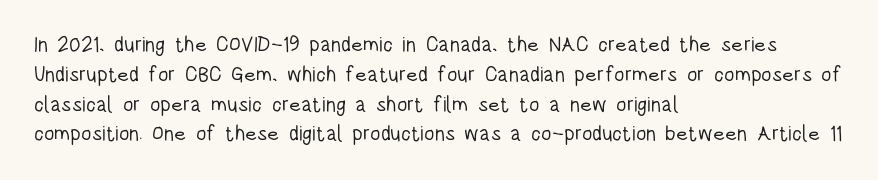
Q: Is the text bold? A: No.
Q: Is the text italic (slanted)? A: No, it is upright.
Q: Is the text underlined? A: No.
Q: How is the paragraph aligned? A: Left-aligned.
Q: Is the spacing between letters normal or unusually wide? A: Normal.
Q: Is the spacing between lines tight, normal or loose? A: Normal.
